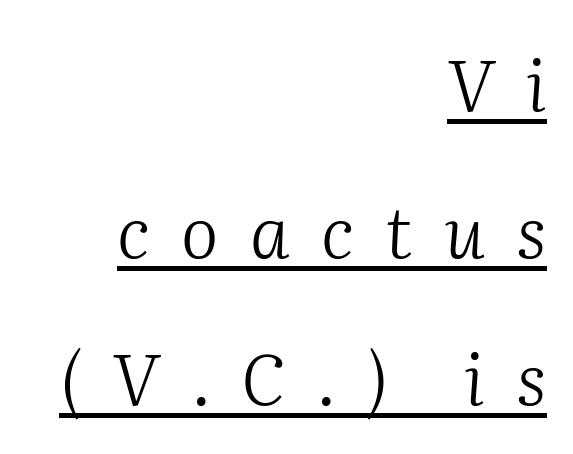
The image shows 71 px light serif type, italic (leaning right); set right-aligned, loose line spacing (2.07x), unusually wide letter spacing (+0.44 em), underlined; medium stroke contrast and a medium x-height.
